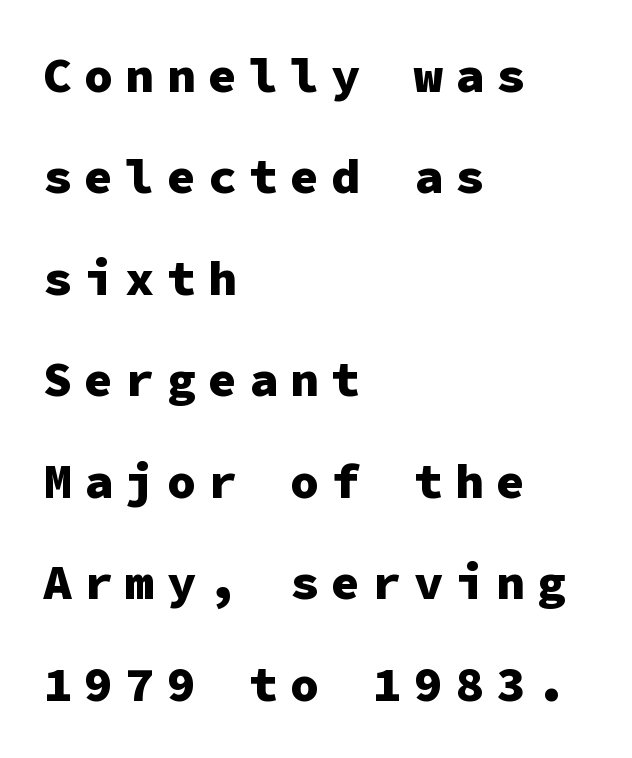
The strip under each line holds only bare page. Nothing sits at the stroke ends, so this counts as sans-serif. Regarding leading, the lines here are spaced well apart. Looks like terminal output: every glyph gets an equal slot. The rendering inserts visible extra space after every character. It's the straight-up-and-down kind of type.
